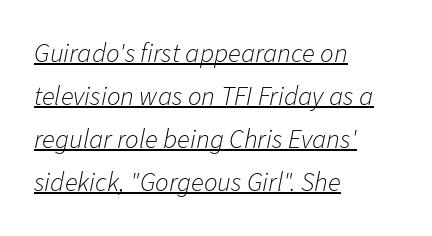
Q: Is the text bold? A: No.
Q: Is the text italic (slanted)? A: Yes, it leans right by about 11 degrees.
Q: Is the text underlined? A: Yes.
Q: How is the paragraph aligned? A: Left-aligned.
Q: Is the spacing between letters normal or unusually wide? A: Normal.
Q: Is the spacing between lines tight, normal or loose? A: Normal.
